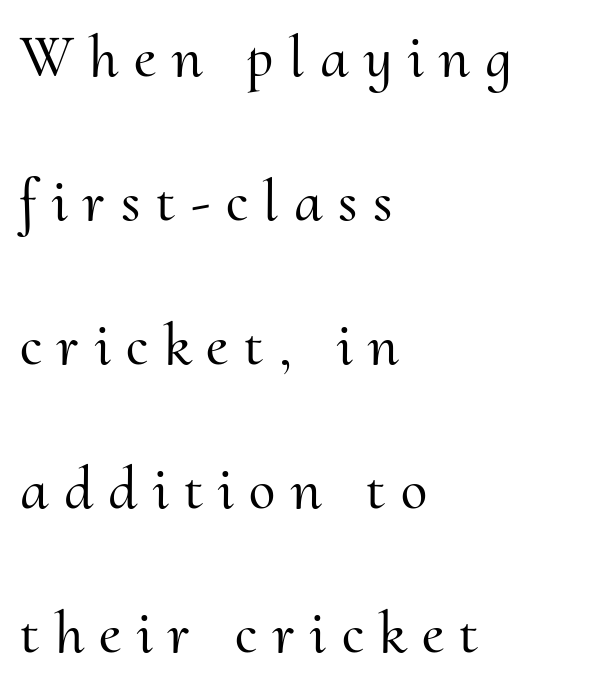
Layout note: lines flush left. Italic: no, the glyphs are upright roman. Is there much room between lines? Yes — plenty of vertical air separates them. Words float on clear page, feet unadorned.
